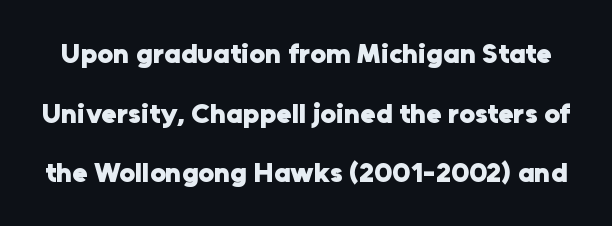
{"serif": "no", "italic": "no", "bold": "yes", "weight": "heavy", "width": "normal", "stroke_contrast": "low", "x_height": "medium", "monospaced": "no", "underline": "no", "line_spacing": "loose", "line_spacing_ratio": 2.13, "letter_spacing": "normal", "letter_spacing_em": 0.0, "glyph_px": 28}
